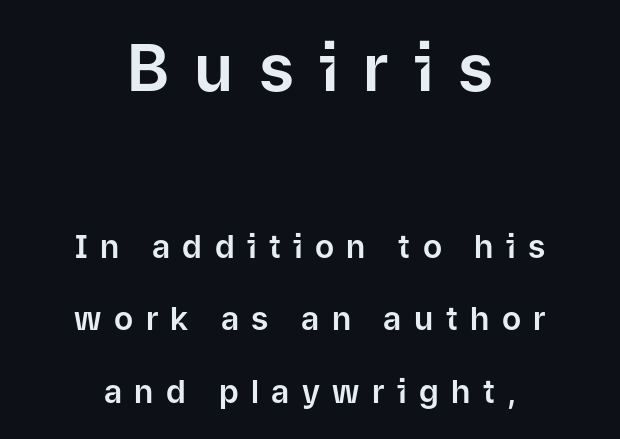
The line texture is sparse and dotted thanks to wide tracking. The passage shown begins with its larger block and ends with its smaller one. Check under the words: just untouched page. Interline gaps are noticeably wide in this sample.
